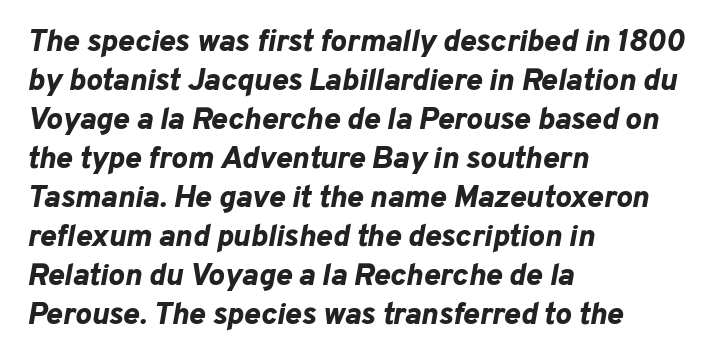
Q: Is the text bold? A: Yes.
Q: Is the text italic (slanted)? A: Yes, it leans right by about 10 degrees.
Q: Is the text underlined? A: No.
Q: How is the paragraph aligned? A: Left-aligned.
Q: Is the spacing between letters normal or unusually wide? A: Normal.
Q: Is the spacing between lines tight, normal or loose? A: Normal.
Q: Width (condensed, normal, or wide)? A: Normal.
Q: Stroke contrast? A: Low.
Q: x-height? A: Medium.
Q: Monospaced? A: No.
